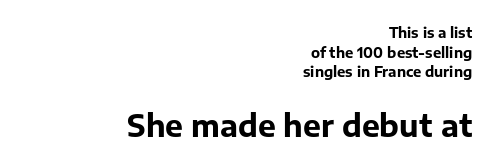
Q: Is the text bold? A: Yes.
Q: Is the text italic (slanted)? A: No, it is upright.
Q: Is the typeface a serif or a sans-serif typeface? A: Sans-serif.
Q: Is the text underlined? A: No.
Q: How is the paragraph aligned? A: Right-aligned.
Q: Is the spacing between letters normal or unusually wide? A: Normal.
Q: Is the spacing between lines tight, normal or loose? A: Normal.
Q: Which block of text is set in a larger size, the first (top) or the second (bottom)? A: The second (bottom) one.
Q: Width (condensed, normal, or wide)? A: Normal.
Q: Stroke contrast? A: Low.
Q: x-height? A: Medium.
Q: Monospaced? A: No.
